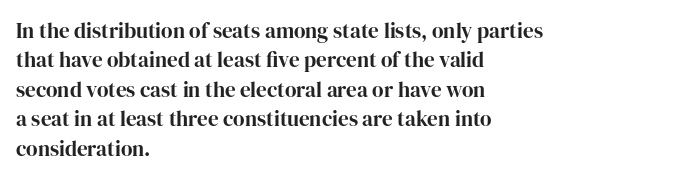
Posture: upright roman. Underlining? Definitely not there. Each line starts at the same left margin while the right side varies. Stroke thickness is high; the sample reads as a true bold. The block of text has a typical density, with ordinary space between rows.
